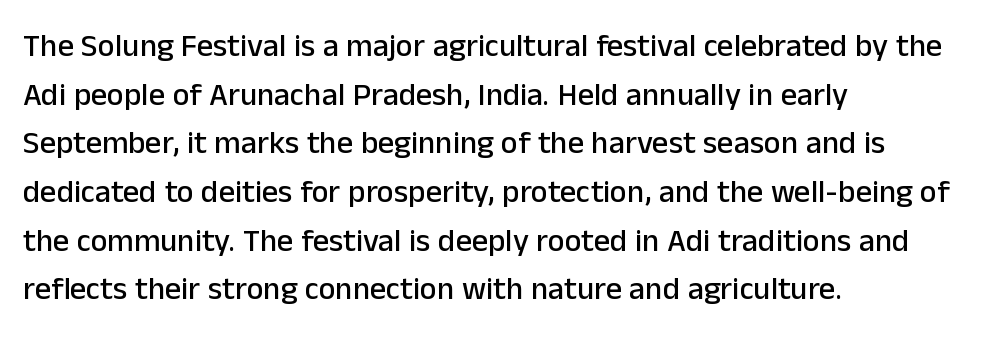
Caption: multi-line text, flush left, ragged right. The gaps between neighbouring characters are ordinary and unremarkable. Unmarked baselines from the first word to the last. The font family rendered here belongs to the sans-serif group.
